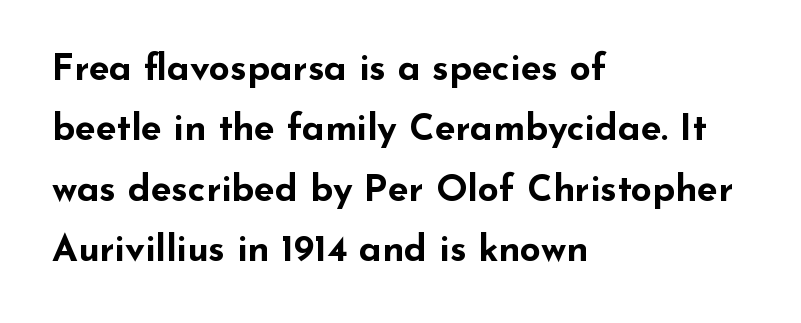
{"serif": "no", "italic": "no", "bold": "yes", "weight": "bold", "width": "wide", "stroke_contrast": "low", "x_height": "small", "monospaced": "no", "underline": "no", "align": "left", "line_spacing": "normal", "line_spacing_ratio": 1.63, "letter_spacing": "normal", "letter_spacing_em": 0.0, "glyph_px": 37}
